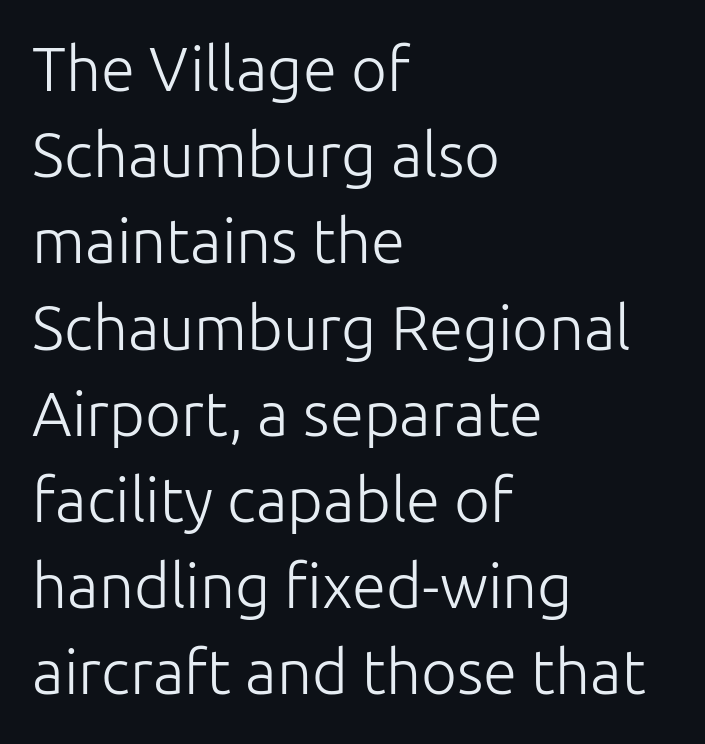
{"serif": "no", "italic": "no", "bold": "no", "weight": "light", "width": "normal", "stroke_contrast": "low", "x_height": "medium", "monospaced": "no", "underline": "no", "align": "left", "line_spacing": "normal", "line_spacing_ratio": 1.39, "letter_spacing": "normal", "letter_spacing_em": 0.0, "glyph_px": 62}
